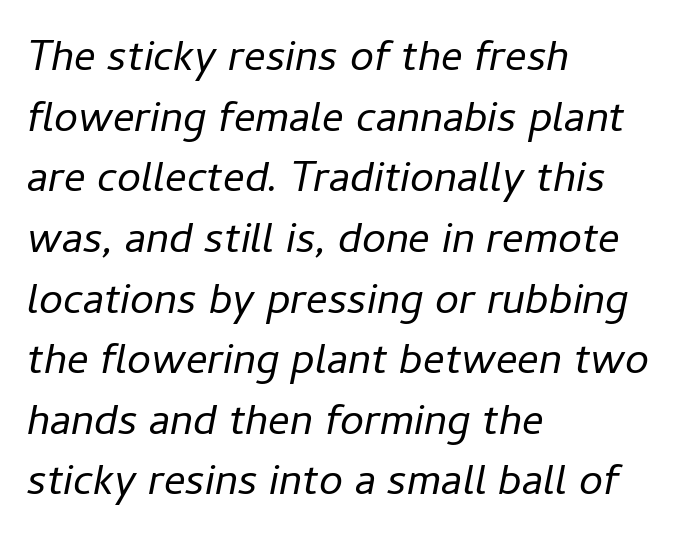
The rendering applies a slant to the glyphs. Type without underlining. The face used here is proportionally spaced, like ordinary book or web type. Tracking here is standard; glyphs follow each other at the usual distance.
